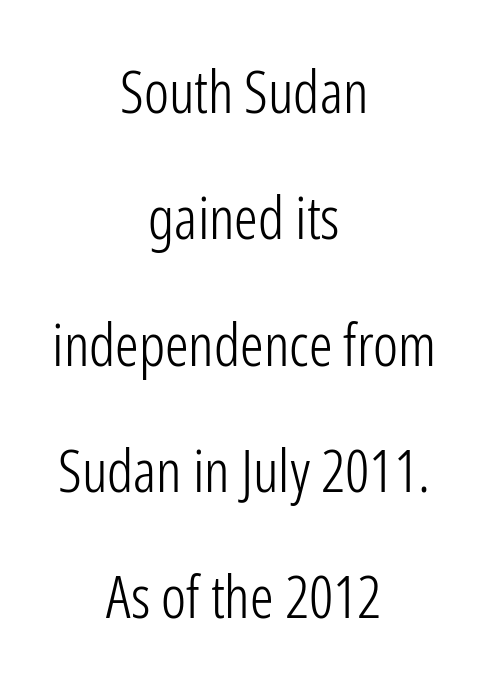
The image shows 59 px light, condensed sans-serif type, upright; set centered, loose line spacing (2.14x), normal letter spacing, not underlined; low stroke contrast and a medium x-height.
